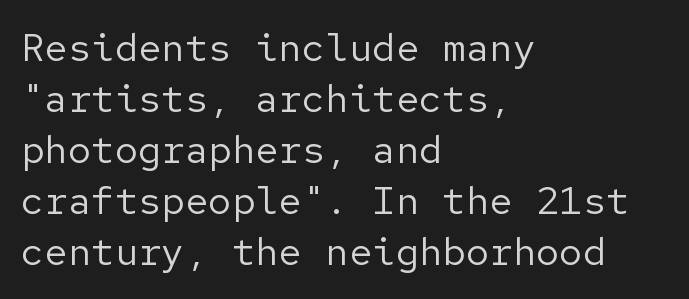
{"serif": "no", "italic": "no", "bold": "no", "weight": "regular", "width": "normal", "stroke_contrast": "low", "x_height": "medium", "underline": "no", "align": "left", "line_spacing": "normal", "line_spacing_ratio": 1.31, "letter_spacing": "normal", "letter_spacing_em": 0.0, "glyph_px": 39}
